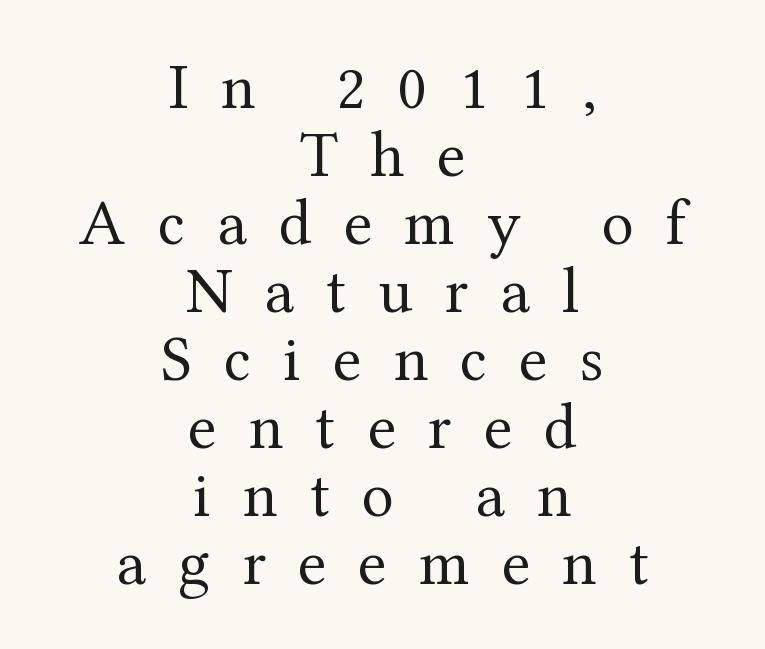
Q: Is the text bold? A: No.
Q: Is the text italic (slanted)? A: No, it is upright.
Q: Is the typeface a serif or a sans-serif typeface? A: Serif.
Q: Is the text underlined? A: No.
Q: How is the paragraph aligned? A: Centered.
Q: Is the spacing between letters normal or unusually wide? A: Unusually wide.
Q: Is the spacing between lines tight, normal or loose? A: Tight.
Q: Width (condensed, normal, or wide)? A: Normal.
Q: Stroke contrast? A: Medium.
Q: x-height? A: Medium.
Q: Monospaced? A: No.
